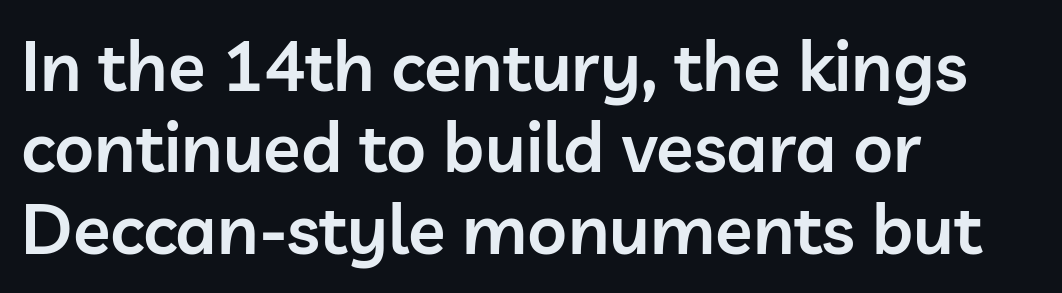
{"serif": "no", "italic": "no", "bold": "semi", "weight": "semibold", "width": "normal", "stroke_contrast": "low", "x_height": "medium", "monospaced": "no", "underline": "no", "align": "left", "line_spacing_ratio": 1.18, "letter_spacing": "normal", "letter_spacing_em": 0.0, "glyph_px": 69}
